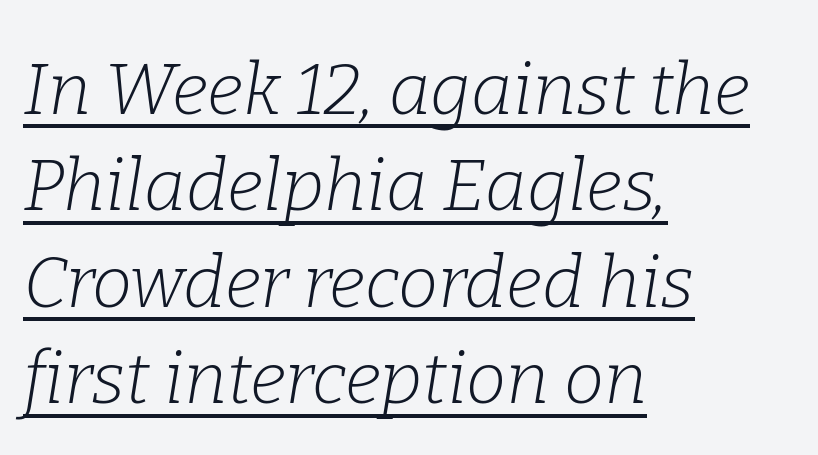
The lettering tilts uniformly, giving the passage an italic look. A continuous stroke trails under the words, as in a hyperlink. The cut favours lightness, reaching ordinary text weight at its darkest. How are the letters spaced? Ordinarily, with no added tracking. The line-height multiplier appears to be the usual default.
